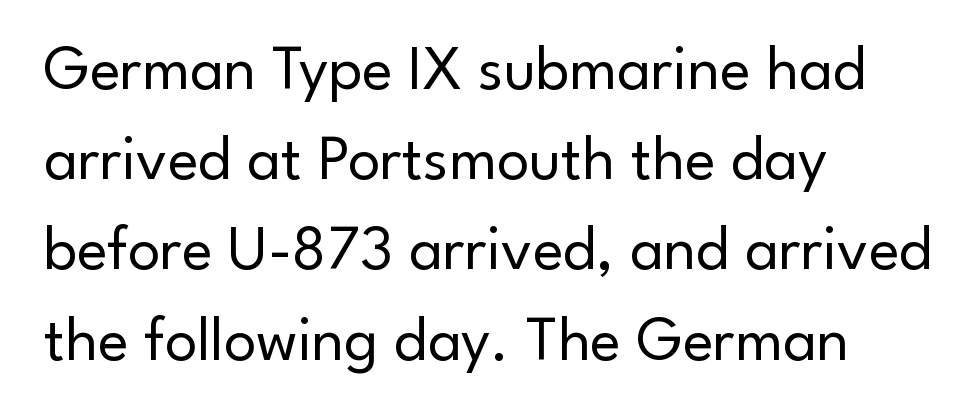
Q: Is the text bold? A: No.
Q: Is the text italic (slanted)? A: No, it is upright.
Q: Is the typeface a serif or a sans-serif typeface? A: Sans-serif.
Q: Is the text underlined? A: No.
Q: How is the paragraph aligned? A: Left-aligned.
Q: Is the spacing between letters normal or unusually wide? A: Normal.
Q: Is the spacing between lines tight, normal or loose? A: Normal.
Q: Width (condensed, normal, or wide)? A: Normal.
Q: Stroke contrast? A: Low.
Q: x-height? A: Small.
Q: Monospaced? A: No.
